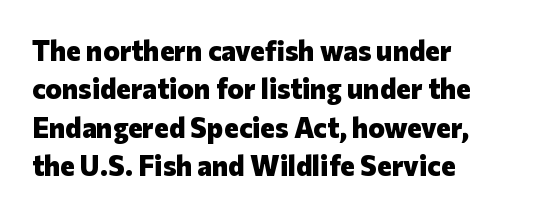
Q: Is the text bold? A: Yes.
Q: Is the text italic (slanted)? A: No, it is upright.
Q: Is the typeface a serif or a sans-serif typeface? A: Sans-serif.
Q: Is the text underlined? A: No.
Q: How is the paragraph aligned? A: Left-aligned.
Q: Is the spacing between letters normal or unusually wide? A: Normal.
Q: Is the spacing between lines tight, normal or loose? A: Normal.
Q: Width (condensed, normal, or wide)? A: Normal.
Q: Stroke contrast? A: Low.
Q: x-height? A: Medium.
Q: Monospaced? A: No.
